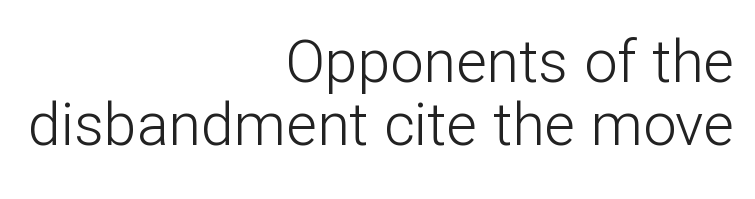
Q: Is the text bold? A: No.
Q: Is the text italic (slanted)? A: No, it is upright.
Q: Is the typeface a serif or a sans-serif typeface? A: Sans-serif.
Q: Is the text underlined? A: No.
Q: How is the paragraph aligned? A: Right-aligned.
Q: Is the spacing between letters normal or unusually wide? A: Normal.
Q: Is the spacing between lines tight, normal or loose? A: Tight.
Q: Width (condensed, normal, or wide)? A: Normal.
Q: Stroke contrast? A: Low.
Q: x-height? A: Medium.
Q: Monospaced? A: No.
